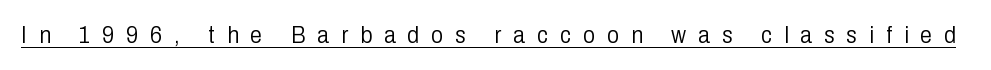
Q: Is the text bold? A: No.
Q: Is the text italic (slanted)? A: No, it is upright.
Q: Is the text underlined? A: Yes.
Q: Is the spacing between letters normal or unusually wide? A: Unusually wide.
